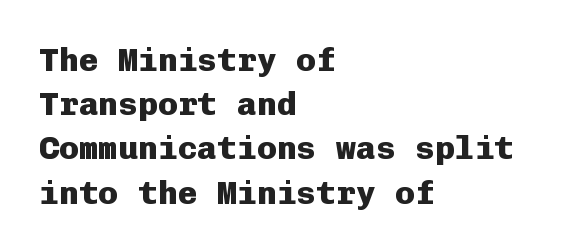
{"serif": "no", "italic": "no", "bold": "yes", "weight": "heavy", "width": "normal", "stroke_contrast": "low", "x_height": "medium", "monospaced": "yes", "underline": "no", "align": "left", "line_spacing": "normal", "line_spacing_ratio": 1.34, "letter_spacing": "normal", "letter_spacing_em": 0.0, "glyph_px": 33}
